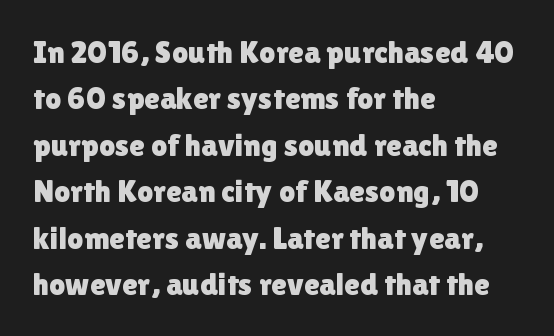
{"serif": "no", "italic": "no", "width": "normal", "stroke_contrast": "low", "x_height": "medium", "monospaced": "no", "underline": "no", "align": "left", "line_spacing": "normal", "line_spacing_ratio": 1.45, "letter_spacing": "normal", "letter_spacing_em": 0.0, "glyph_px": 32}
